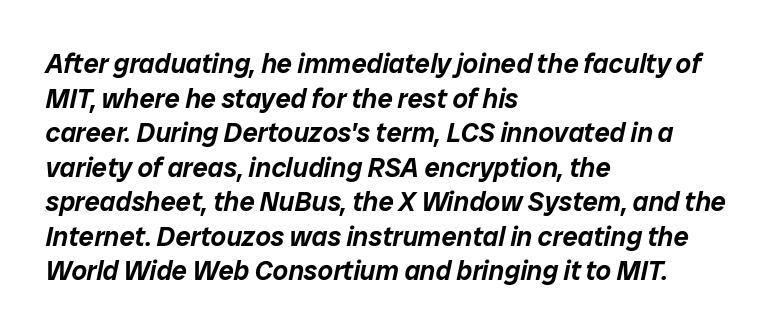
Q: Is the text italic (slanted)? A: Yes, it leans right by about 12 degrees.
Q: Is the text underlined? A: No.
Q: How is the paragraph aligned? A: Left-aligned.
Q: Is the spacing between letters normal or unusually wide? A: Normal.
Q: Is the spacing between lines tight, normal or loose? A: Normal.
